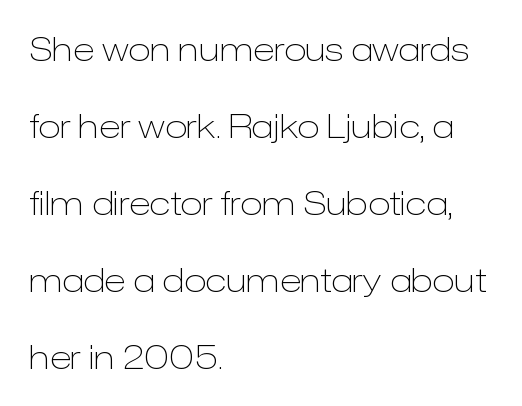
{"serif": "no", "italic": "no", "bold": "no", "weight": "light", "width": "normal", "stroke_contrast": "low", "x_height": "medium", "monospaced": "no", "underline": "no", "align": "left", "line_spacing": "loose", "line_spacing_ratio": 2.33, "letter_spacing": "normal", "letter_spacing_em": 0.0, "glyph_px": 33}
